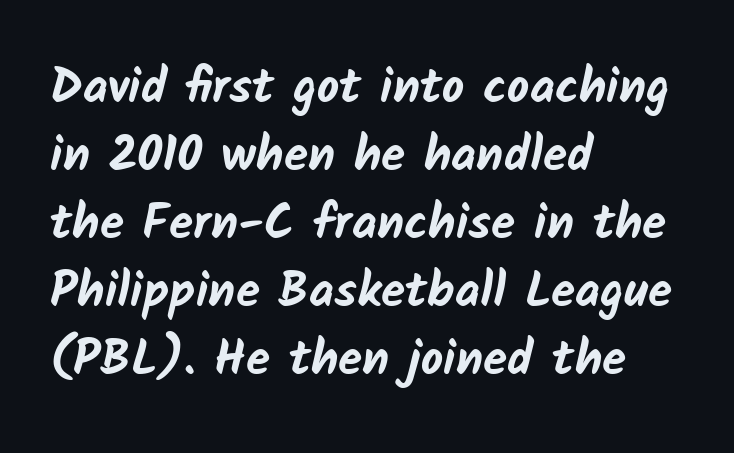
The image shows 49 px bold sans-serif type; set left-aligned, normal line spacing (1.39x), normal letter spacing, not underlined; low stroke contrast and a medium x-height.
